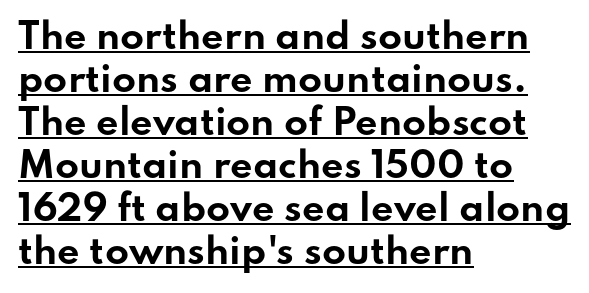
{"serif": "no", "italic": "no", "bold": "yes", "weight": "bold", "width": "wide", "stroke_contrast": "low", "x_height": "small", "monospaced": "no", "underline": "yes", "align": "left", "line_spacing_ratio": 1.23, "letter_spacing": "normal", "letter_spacing_em": 0.0, "glyph_px": 35}
